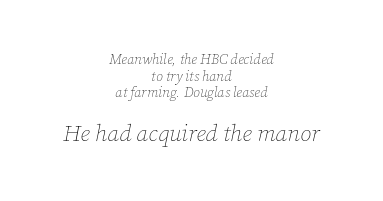
Q: Is the text bold? A: No.
Q: Is the text italic (slanted)? A: Yes, it leans right by about 12 degrees.
Q: Is the text underlined? A: No.
Q: How is the paragraph aligned? A: Centered.
Q: Is the spacing between letters normal or unusually wide? A: Normal.
Q: Which block of text is set in a larger size, the first (top) or the second (bottom)? A: The second (bottom) one.
